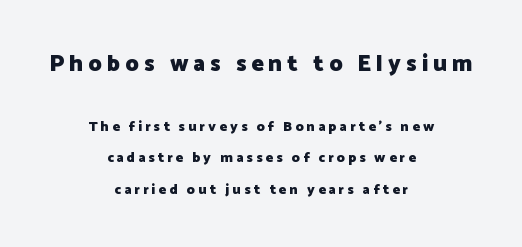
{"italic": "no", "bold": "yes", "underline": "no", "align": "center", "line_spacing": "loose", "line_spacing_ratio": 2.24, "letter_spacing": "wide", "letter_spacing_em": 0.22, "larger_block": "first", "size_ratio": 1.64, "glyph_px": 23}
